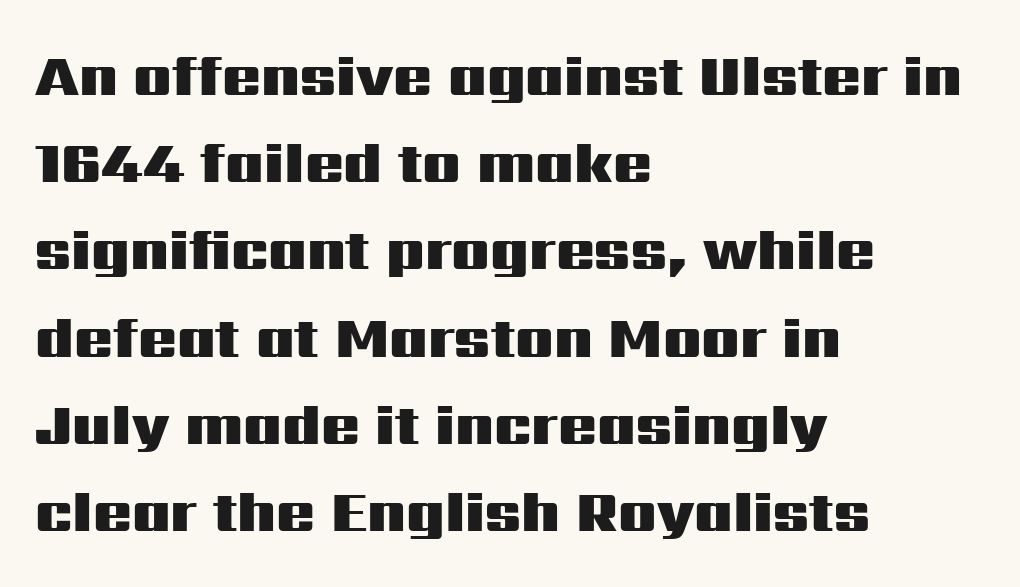
Letterform terminals end flat and unadorned throughout the passage. Looks like regular typesetting: each glyph gets only the width it needs. Characters follow at the spacing the type designer built in. Underlining? Definitely not there. This is heavy type, rendered in bold. A student would call this left alignment; a typographer would say flush left, rag right.
